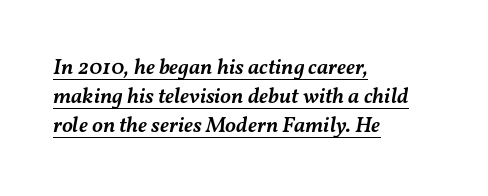
{"italic": "yes", "lean": "right", "slant_degrees": 11, "bold": "semi", "underline": "yes", "align": "left", "line_spacing": "normal", "line_spacing_ratio": 1.32, "letter_spacing": "normal", "letter_spacing_em": 0.0, "glyph_px": 22}
